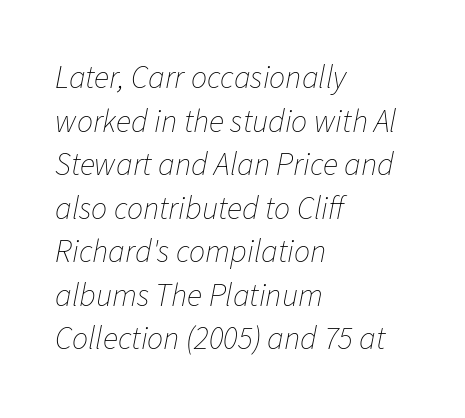
Q: Is the text bold? A: No.
Q: Is the text italic (slanted)? A: Yes, it leans right by about 11 degrees.
Q: Is the text underlined? A: No.
Q: How is the paragraph aligned? A: Left-aligned.
Q: Is the spacing between letters normal or unusually wide? A: Normal.
Q: Is the spacing between lines tight, normal or loose? A: Normal.
Q: Width (condensed, normal, or wide)? A: Normal.
Q: Stroke contrast? A: Low.
Q: x-height? A: Medium.
Q: Monospaced? A: No.
